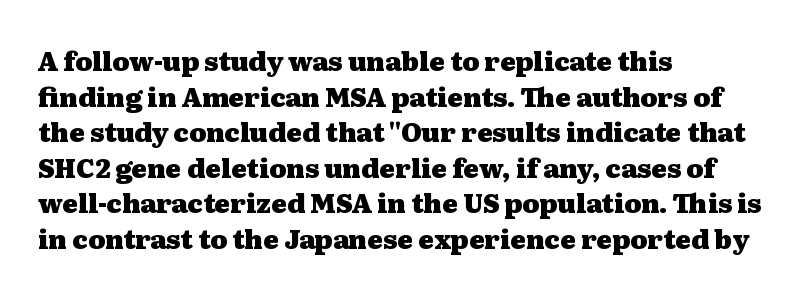
Q: Is the text bold? A: Yes.
Q: Is the text italic (slanted)? A: No, it is upright.
Q: Is the text underlined? A: No.
Q: How is the paragraph aligned? A: Left-aligned.
Q: Is the spacing between letters normal or unusually wide? A: Normal.
Q: Is the spacing between lines tight, normal or loose? A: Normal.
